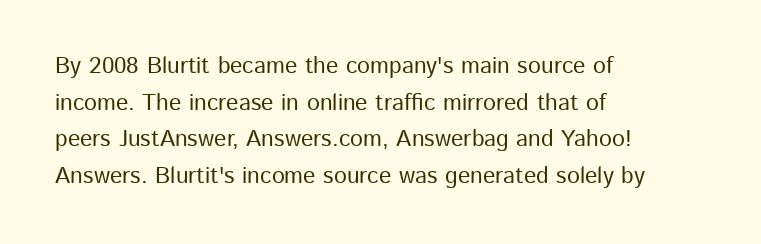
Q: Is the text italic (slanted)? A: No, it is upright.
Q: Is the text underlined? A: No.
Q: How is the paragraph aligned? A: Left-aligned.
Q: Is the spacing between letters normal or unusually wide? A: Normal.
Q: Is the spacing between lines tight, normal or loose? A: Normal.
